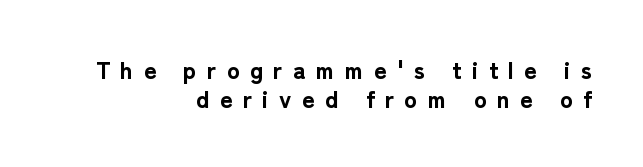
The image shows 24 px bold type, upright; set right-aligned, line spacing 1.22x, unusually wide letter spacing (+0.43 em), not underlined.
